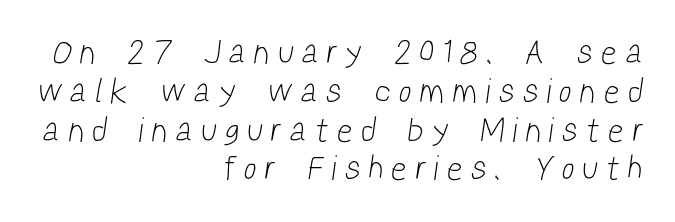
The image shows 34 px light, condensed sans-serif type; set right-aligned, tight line spacing (1.14x), unusually wide letter spacing (+0.32 em), not underlined; low stroke contrast and a medium x-height.
